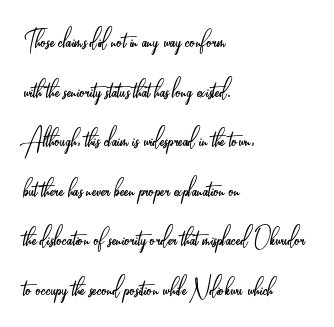
Q: Is the text bold? A: No.
Q: Is the text italic (slanted)? A: Yes.
Q: Is the typeface a serif or a sans-serif typeface? A: Sans-serif.
Q: Is the text underlined? A: No.
Q: How is the paragraph aligned? A: Left-aligned.
Q: Is the spacing between letters normal or unusually wide? A: Normal.
Q: Is the spacing between lines tight, normal or loose? A: Normal.
Q: Width (condensed, normal, or wide)? A: Condensed.
Q: Stroke contrast? A: Low.
Q: x-height? A: Small.
Q: Monospaced? A: No.
